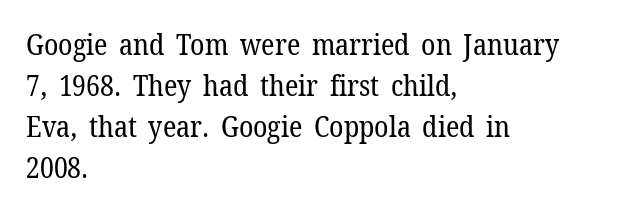
Q: Is the text bold? A: No.
Q: Is the text italic (slanted)? A: No, it is upright.
Q: Is the typeface a serif or a sans-serif typeface? A: Serif.
Q: Is the text underlined? A: No.
Q: How is the paragraph aligned? A: Left-aligned.
Q: Is the spacing between letters normal or unusually wide? A: Normal.
Q: Is the spacing between lines tight, normal or loose? A: Normal.
Q: Width (condensed, normal, or wide)? A: Normal.
Q: Stroke contrast? A: Low.
Q: x-height? A: Medium.
Q: Monospaced? A: No.
